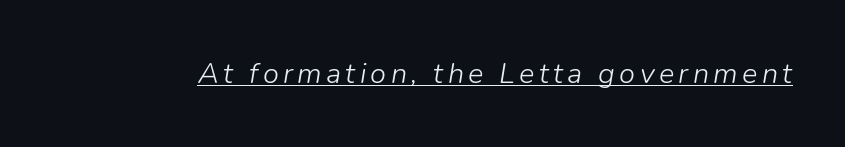
The image shows 29 px light type, italic (leaning right); set underlined; low stroke contrast and a medium x-height.
